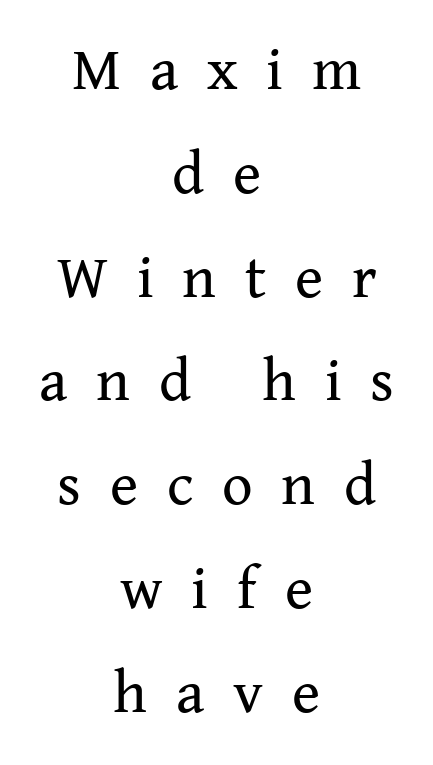
The image shows 60 px regular-weight serif type, upright; set centered, line spacing 1.73x, unusually wide letter spacing (+0.48 em), not underlined; medium stroke contrast and a medium x-height.
